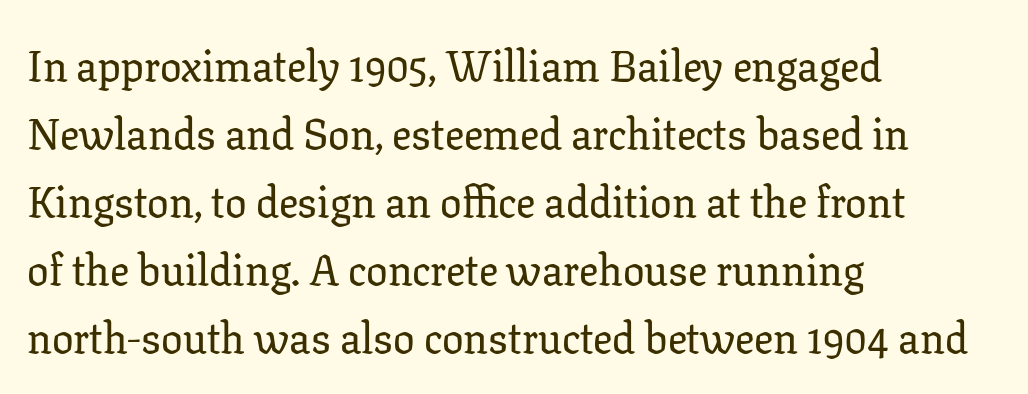
Horizontally, the lines are justified to the leading edge only. Do the characters align in a grid? No, the font is proportional. Do the letters lean? They stand straight. Are there feet on the stems? There are — it's a serif. A typesetter would call this zero additional tracking.
